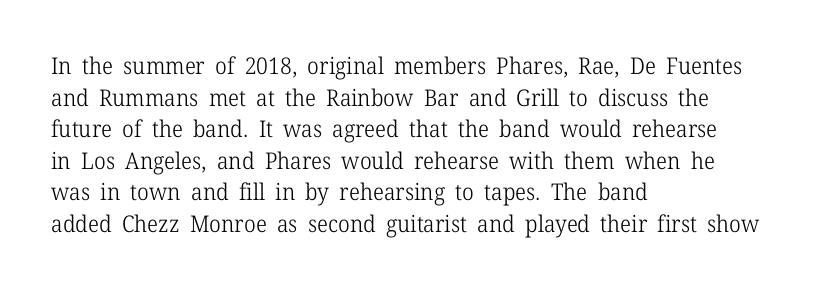
Q: Is the text bold? A: No.
Q: Is the text italic (slanted)? A: No, it is upright.
Q: Is the text underlined? A: No.
Q: How is the paragraph aligned? A: Left-aligned.
Q: Is the spacing between letters normal or unusually wide? A: Normal.
Q: Is the spacing between lines tight, normal or loose? A: Normal.
